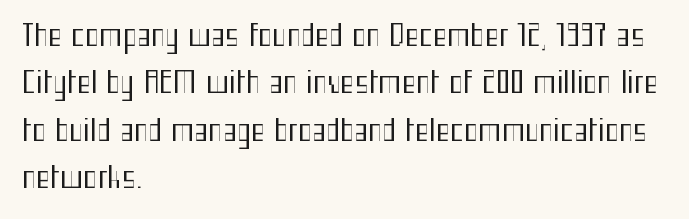
The image shows 30 px regular-weight, condensed sans-serif type, upright; set left-aligned, normal line spacing (1.58x), normal letter spacing, not underlined; medium stroke contrast and a medium x-height.
